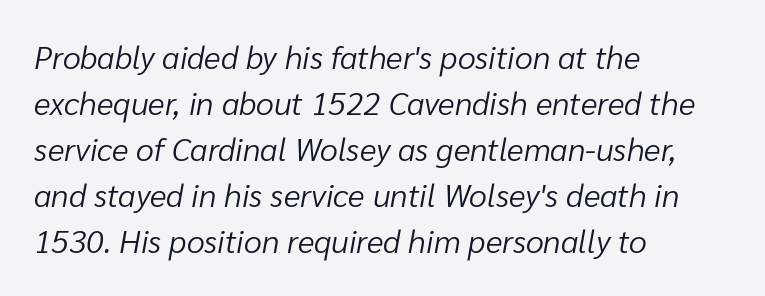
The image shows 32 px light type, italic (leaning right); set left-aligned, normal line spacing (1.44x), normal letter spacing, not underlined; low stroke contrast and a medium x-height.
